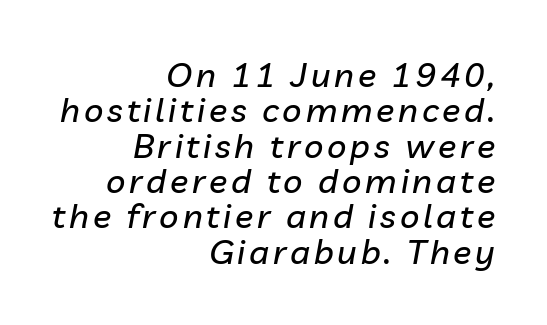
The image shows 34 px text type, italic (leaning right); set right-aligned, tight line spacing (1.04x), not underlined; low stroke contrast and a medium x-height.
